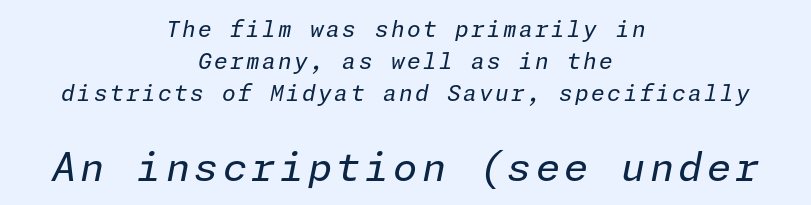
The image shows 39 px regular-weight type, italic (leaning right); set centered, normal line spacing (1.46x), not underlined; the second (bottom) block is 1.77x larger; low stroke contrast and a medium x-height.
